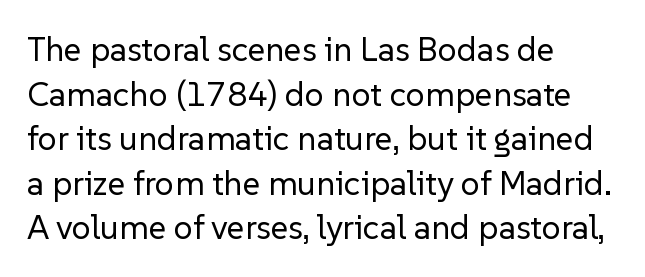
The image shows 34 px regular-weight sans-serif type, upright; set left-aligned, normal line spacing (1.31x), normal letter spacing, not underlined; low stroke contrast and a medium x-height.
